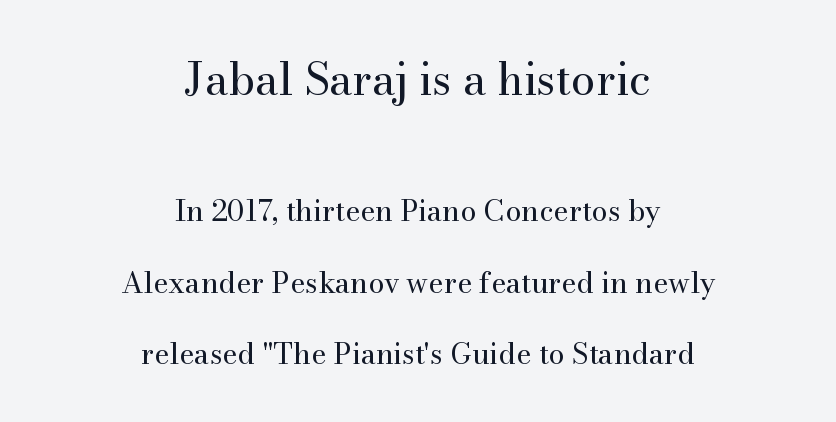
The designer gave the opening block more size than the closing block. Regarding serifs, this sample has them. The typography opts for an upright posture over an oblique one. Compared with a flush-left layout, this one balances lines on the center instead. Regarding leading, the lines here are spaced well apart.
